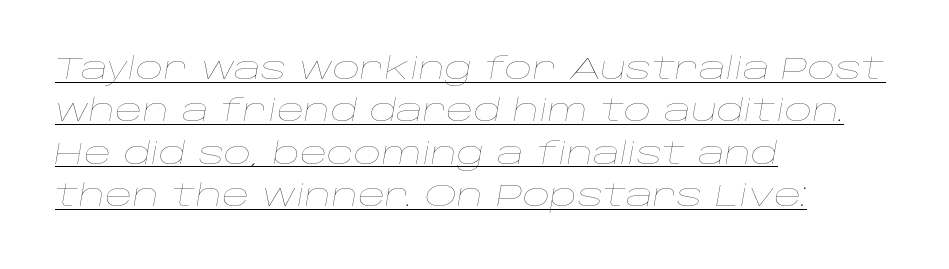
{"italic": "yes", "lean": "right", "slant_degrees": 10, "bold": "no", "weight": "thin", "width": "wide", "stroke_contrast": "low", "x_height": "large", "monospaced": "no", "underline": "yes", "align": "left", "line_spacing": "normal", "line_spacing_ratio": 1.41, "letter_spacing": "normal", "letter_spacing_em": 0.0, "glyph_px": 30}
